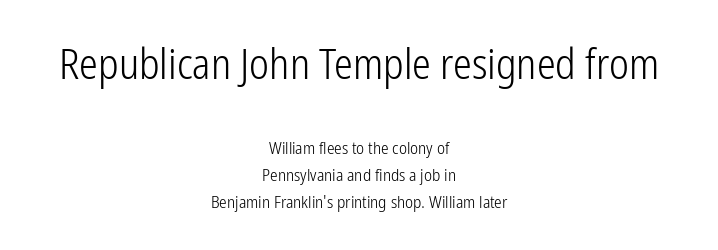
The face looks like a standard text weight, possibly lighter. The vertical gap from one line to the next is medium. Nobody touched the tracking dial on this one. This sample uses a sans-serif face. Character widths vary here, with narrow letters taking less room than wide ones.
